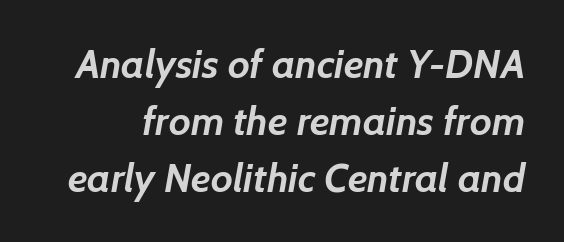
{"serif": "no", "bold": "yes", "weight": "semibold", "width": "normal", "stroke_contrast": "low", "x_height": "medium", "monospaced": "no", "underline": "no", "line_spacing": "normal", "line_spacing_ratio": 1.43, "letter_spacing": "normal", "letter_spacing_em": 0.0, "glyph_px": 40}
